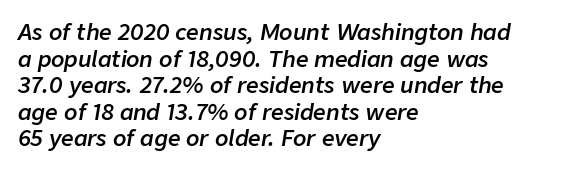
Every letter is mildly thick-stroked: semibold rather than bold. The compositor pushed each line to the left boundary. The foot of each line stays bare and open. An italicized treatment has been applied to the whole sample. Characters follow at the spacing the type designer built in.
